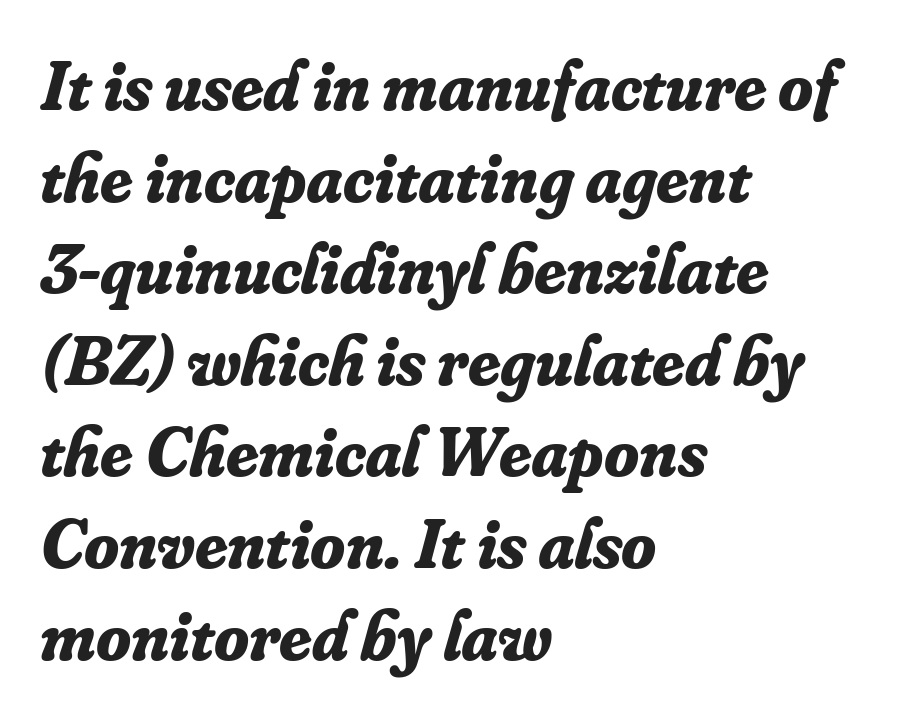
The image shows 71 px bold serif type, italic (leaning right); set left-aligned, normal line spacing (1.29x), normal letter spacing, not underlined; low stroke contrast and a small x-height.
